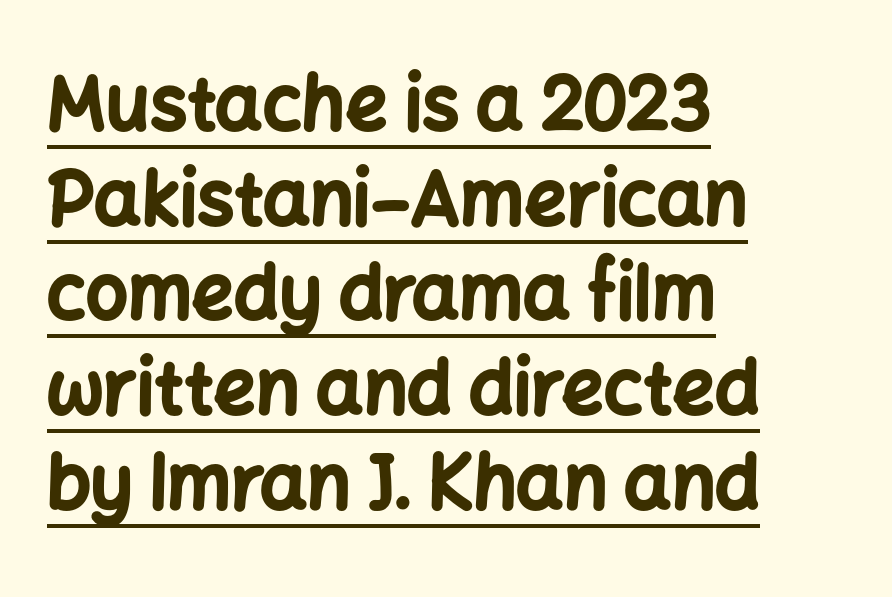
{"serif": "no", "italic": "no", "bold": "yes", "weight": "bold", "width": "normal", "stroke_contrast": "low", "x_height": "medium", "monospaced": "no", "underline": "yes", "align": "left", "line_spacing": "normal", "line_spacing_ratio": 1.28, "letter_spacing": "normal", "letter_spacing_em": 0.0, "glyph_px": 74}
